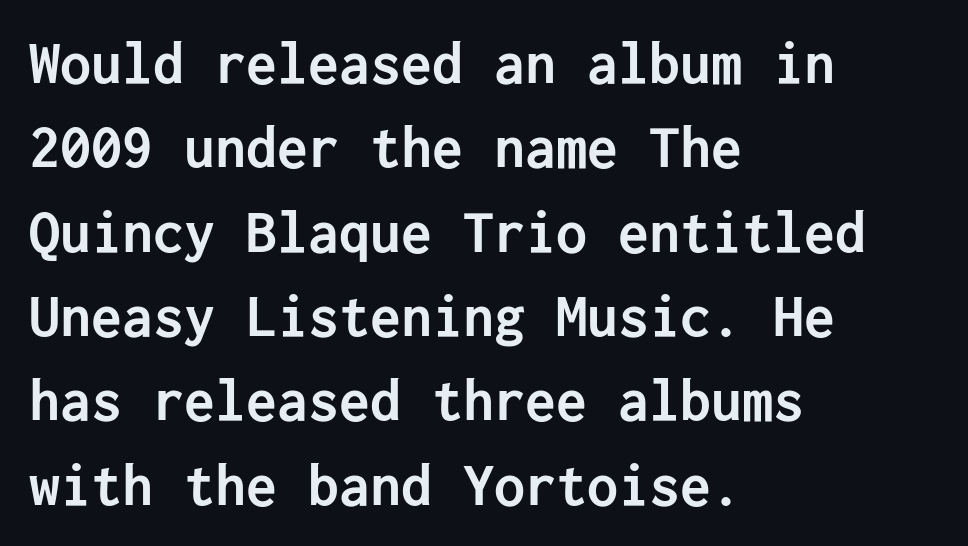
This sample uses plain, unmodified letter spacing. A classic flush-left, rag-right setting is used for this passage. No feet cap the strokes, marking this as sans-serif type. This sample keeps an unexceptional amount of space between lines. No italicization has been applied; the sample stays upright. Underline: absent.
